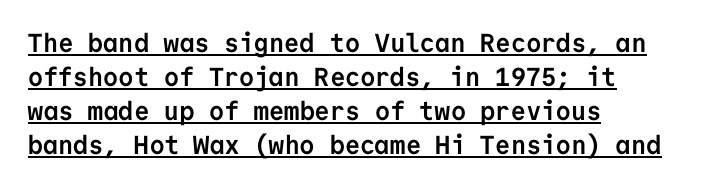
The image shows 26 px bold type, upright; set left-aligned, normal line spacing (1.31x), normal letter spacing, underlined.
